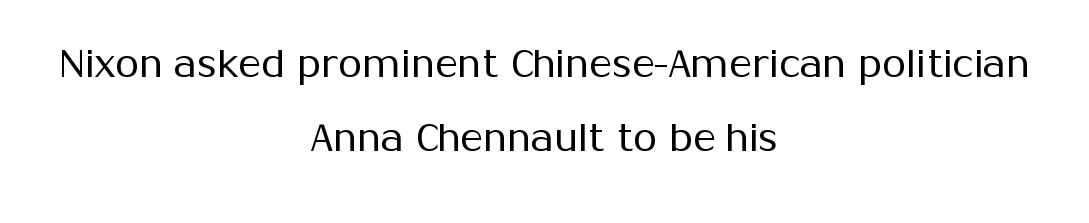
{"serif": "no", "italic": "no", "bold": "no", "weight": "regular", "width": "normal", "stroke_contrast": "medium", "x_height": "medium", "monospaced": "no", "underline": "no", "align": "center", "line_spacing": "loose", "line_spacing_ratio": 1.9, "letter_spacing": "normal", "letter_spacing_em": 0.0, "glyph_px": 39}
